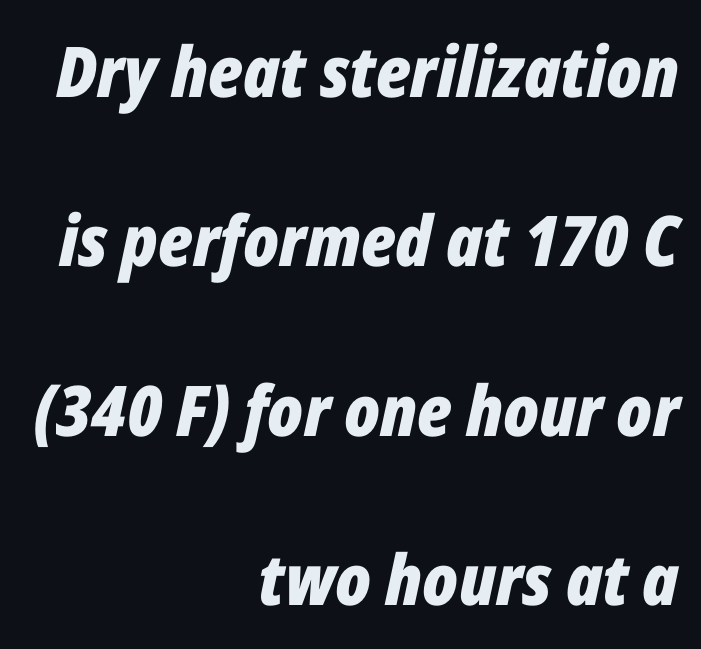
{"italic": "yes", "lean": "right", "slant_degrees": 12, "bold": "yes", "weight": "bold", "width": "condensed", "stroke_contrast": "low", "x_height": "medium", "monospaced": "no", "underline": "no", "align": "right", "line_spacing": "loose", "line_spacing_ratio": 2.42, "letter_spacing": "normal", "letter_spacing_em": 0.0, "glyph_px": 70}
